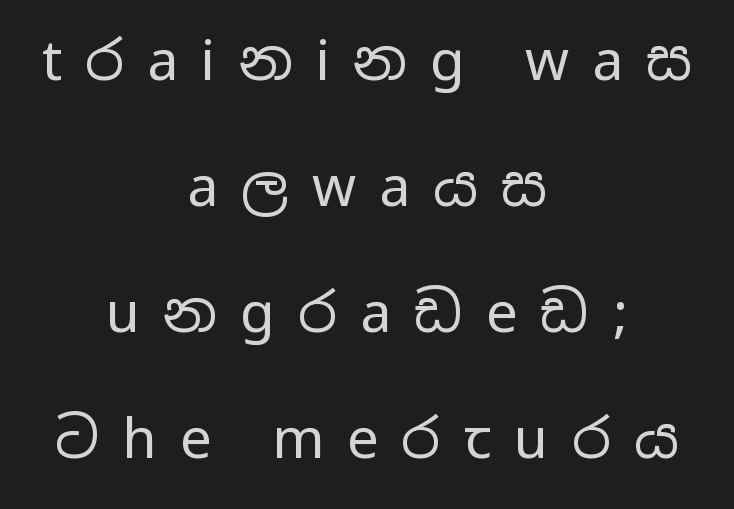
Q: Is the text bold? A: No.
Q: Is the text italic (slanted)? A: No, it is upright.
Q: Is the typeface a serif or a sans-serif typeface? A: Sans-serif.
Q: Is the text underlined? A: No.
Q: How is the paragraph aligned? A: Centered.
Q: Is the spacing between letters normal or unusually wide? A: Unusually wide.
Q: Is the spacing between lines tight, normal or loose? A: Loose.
Q: Width (condensed, normal, or wide)? A: Wide.
Q: Stroke contrast? A: Low.
Q: x-height? A: Medium.
Q: Monospaced? A: No.
